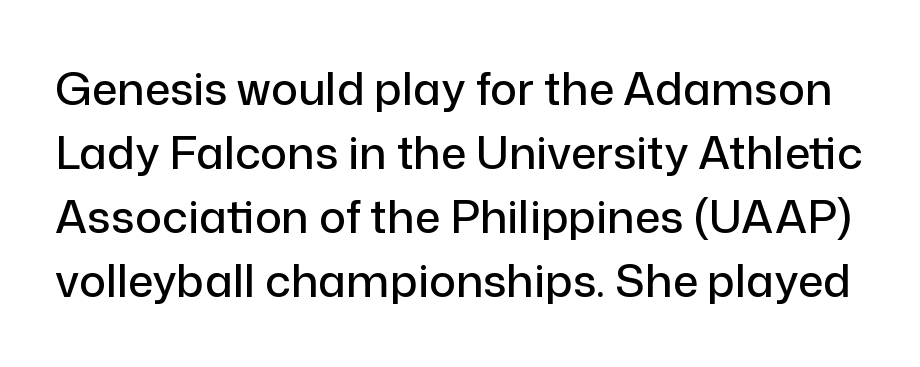
The image shows 45 px sans-serif type, upright; set normal line spacing (1.42x), normal letter spacing, not underlined; low stroke contrast and a medium x-height.
